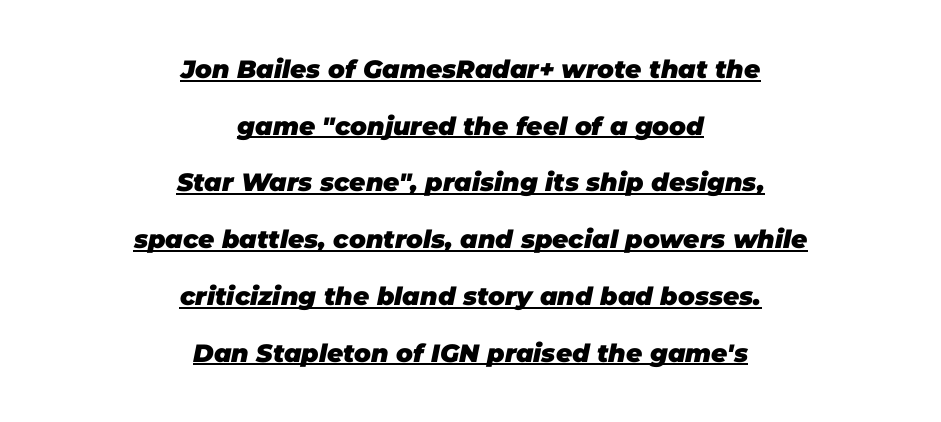
{"italic": "yes", "lean": "right", "slant_degrees": 11, "bold": "yes", "underline": "yes", "align": "center", "line_spacing": "loose", "line_spacing_ratio": 2.27, "letter_spacing": "normal", "letter_spacing_em": 0.0, "glyph_px": 25}
